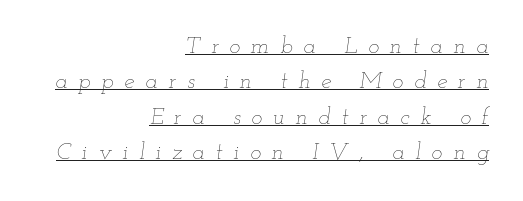
The image shows 23 px text type, italic (leaning right); set right-aligned, normal line spacing (1.54x), unusually wide letter spacing (+0.47 em), underlined.
